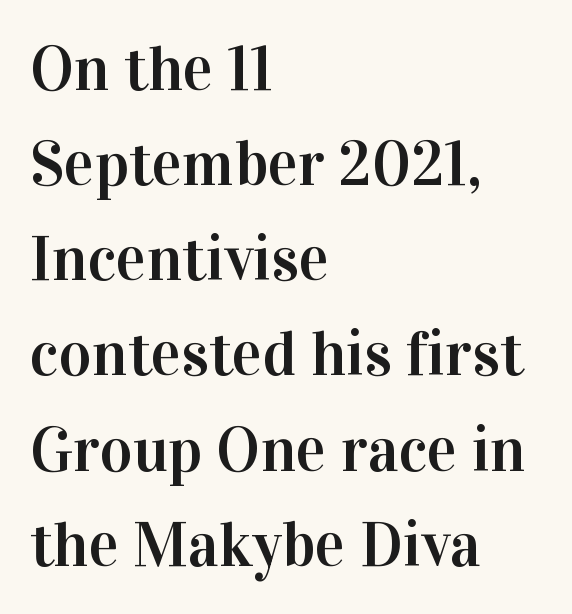
Q: Is the text italic (slanted)? A: No, it is upright.
Q: Is the typeface a serif or a sans-serif typeface? A: Serif.
Q: Is the text underlined? A: No.
Q: How is the paragraph aligned? A: Left-aligned.
Q: Is the spacing between letters normal or unusually wide? A: Normal.
Q: Is the spacing between lines tight, normal or loose? A: Normal.
Q: Width (condensed, normal, or wide)? A: Normal.
Q: Stroke contrast? A: High.
Q: x-height? A: Medium.
Q: Monospaced? A: No.
